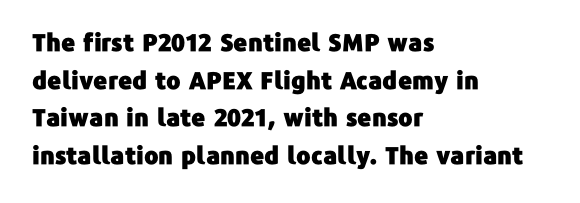
Q: Is the text italic (slanted)? A: No, it is upright.
Q: Is the text underlined? A: No.
Q: How is the paragraph aligned? A: Left-aligned.
Q: Is the spacing between letters normal or unusually wide? A: Normal.
Q: Is the spacing between lines tight, normal or loose? A: Normal.
